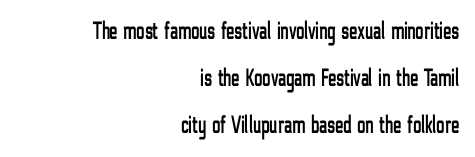
Q: Is the text italic (slanted)? A: No, it is upright.
Q: Is the text underlined? A: No.
Q: How is the paragraph aligned? A: Right-aligned.
Q: Is the spacing between letters normal or unusually wide? A: Normal.
